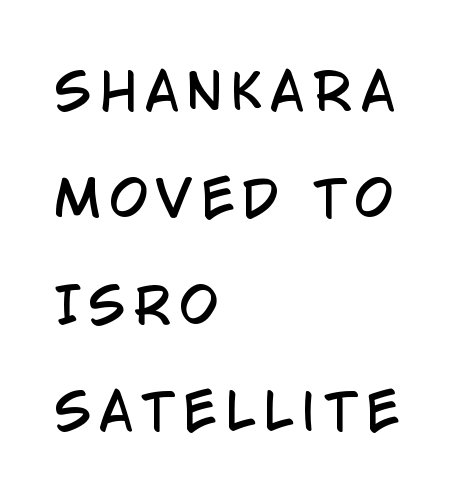
{"serif": "no", "italic": "no", "width": "condensed", "stroke_contrast": "low", "x_height": "large", "monospaced": "no", "underline": "no", "align": "left", "line_spacing": "loose", "line_spacing_ratio": 2.18, "glyph_px": 49}
